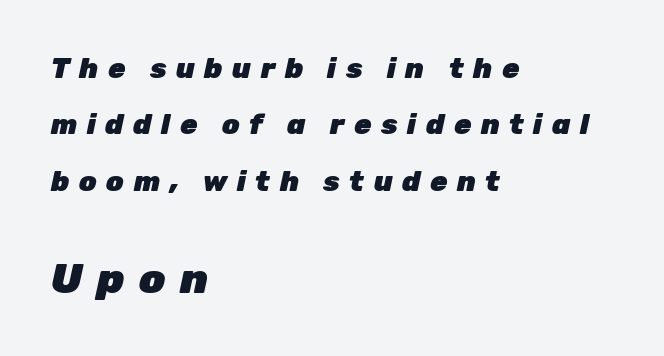
Notice the wide empty band between every row — that's loose leading. Typesetter's note: full bold, strokes at maximum text heaviness. Rule under the text: the space is simply empty. Think of a printed novel: that variable character pitch is what you see here. This layout puts the modest block above and the oversized block below. The rendering applies a slant to the glyphs.
